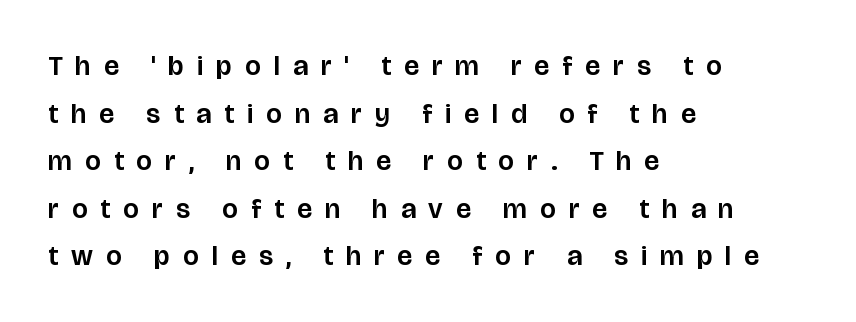
Notice how descenders clear the ascenders below comfortably — that's standard leading. In terms of letterspacing, this is a distinctly airy, spread setting. Horizontally, the lines are justified to the leading edge only. Letters rest on an invisible, unmarked baseline.
